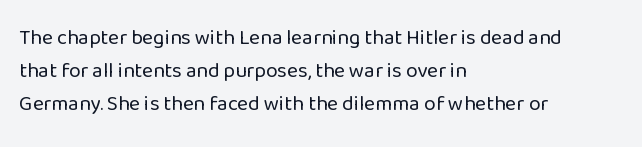
{"italic": "no", "bold": "no", "underline": "no", "align": "left", "line_spacing": "normal", "line_spacing_ratio": 1.57, "letter_spacing": "normal", "letter_spacing_em": 0.0, "glyph_px": 21}
